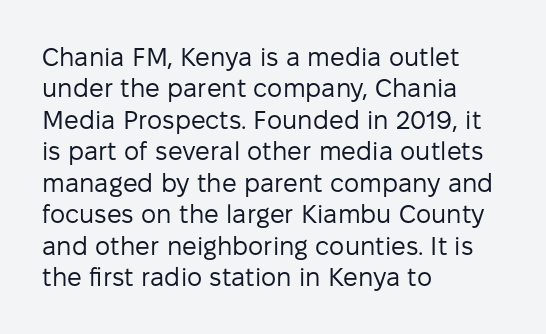
What stands out about the letter spacing? Nothing — it is the standard amount. The rendering anchors every line to the left-hand side. A light-to-regular cut is what we see here. Ordinary non-slanted type is in use.
